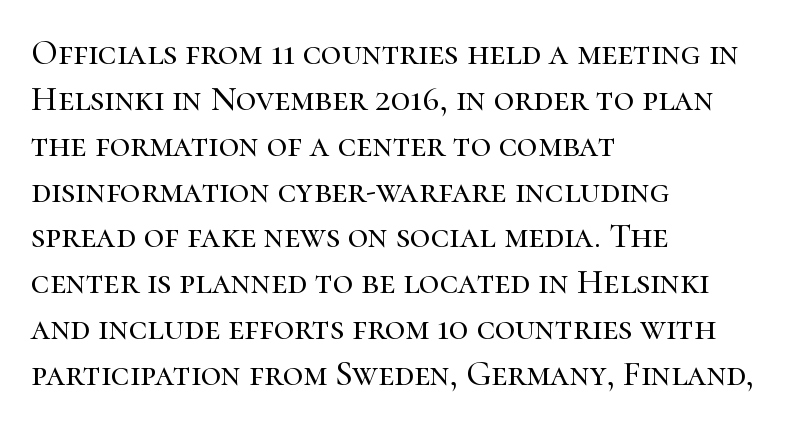
Q: Is the text italic (slanted)? A: No, it is upright.
Q: Is the typeface a serif or a sans-serif typeface? A: Serif.
Q: Is the text underlined? A: No.
Q: How is the paragraph aligned? A: Left-aligned.
Q: Is the spacing between letters normal or unusually wide? A: Normal.
Q: Is the spacing between lines tight, normal or loose? A: Normal.
Q: Width (condensed, normal, or wide)? A: Normal.
Q: Stroke contrast? A: High.
Q: x-height? A: Medium.
Q: Monospaced? A: No.
